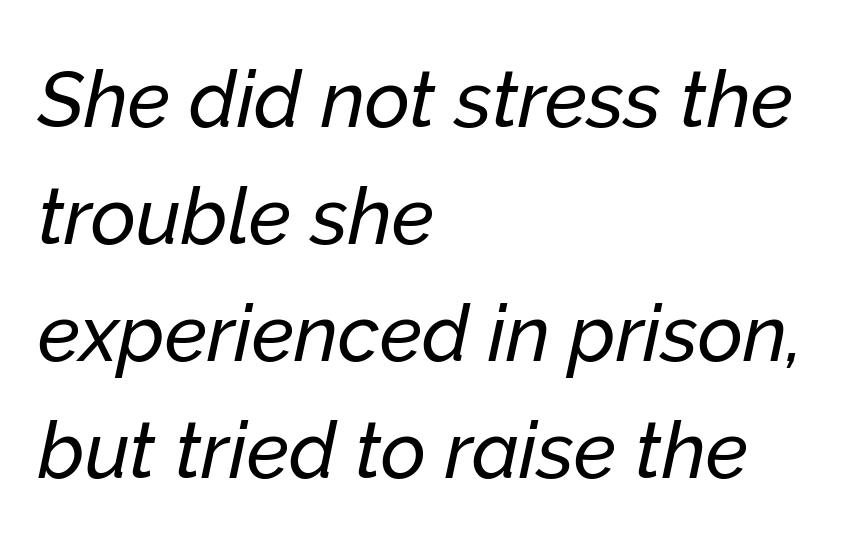
The image shows 78 px text type, italic (leaning right); set left-aligned, normal line spacing (1.5x), normal letter spacing, not underlined; low stroke contrast and a medium x-height.
